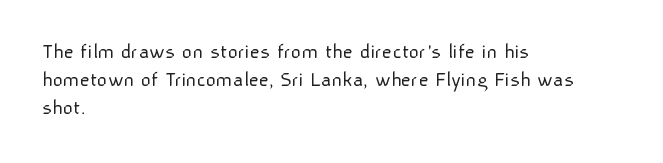
No extra ink here — the face is not bold. Students, observe: this is what conventionally led text looks like. Visually the block forms a straight wall on the left and a jagged coastline on the right. Clear beneath every line of the passage.
